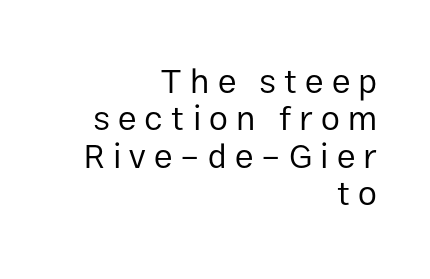
The image shows 34 px regular-weight sans-serif type, upright; set right-aligned, tight line spacing (1.1x), unusually wide letter spacing (+0.24 em), not underlined; low stroke contrast and a medium x-height.
